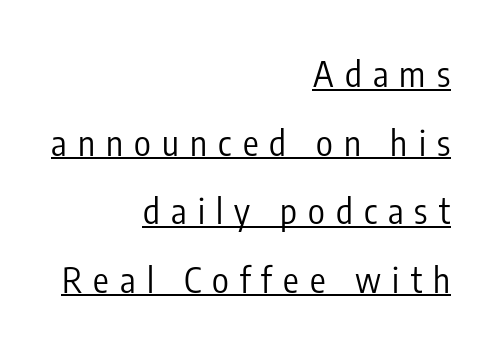
The tracking jumps out immediately: characters are airy and widely separated. Vertically, the passage feels expansive, rows floating well apart. This rendering employs a face without finishing strokes, i.e., a sans-serif. Reading down the block, your eye finds every line finishing at a fixed right position.
